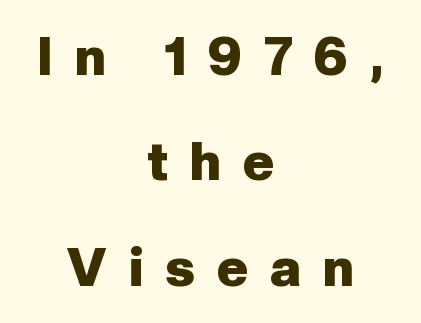
Just letters on the line, the space beneath them empty. I'd describe the lettering as bold — thick and assertive. What kind of face is this? One without serifs — a sans. The paragraph has two soft edges and a firm central axis. Proportional: the letters do not fall into vertical columns.
